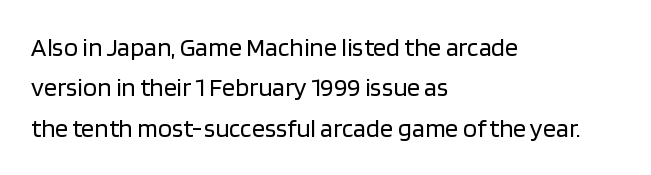
The image shows 26 px text type, upright; set left-aligned, normal line spacing (1.55x), normal letter spacing, not underlined.
